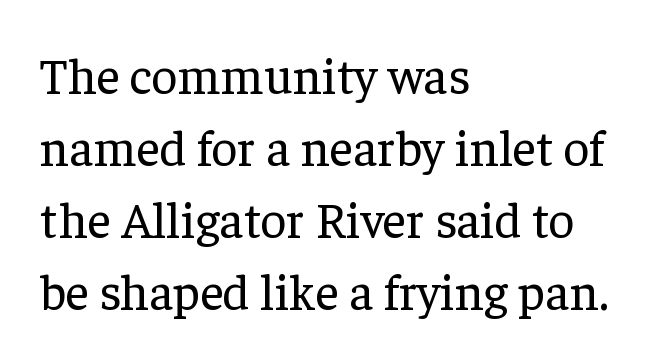
Q: Is the text bold? A: No.
Q: Is the text italic (slanted)? A: No, it is upright.
Q: Is the typeface a serif or a sans-serif typeface? A: Serif.
Q: Is the text underlined? A: No.
Q: How is the paragraph aligned? A: Left-aligned.
Q: Is the spacing between letters normal or unusually wide? A: Normal.
Q: Is the spacing between lines tight, normal or loose? A: Normal.
Q: Width (condensed, normal, or wide)? A: Normal.
Q: Stroke contrast? A: Low.
Q: x-height? A: Medium.
Q: Monospaced? A: No.
